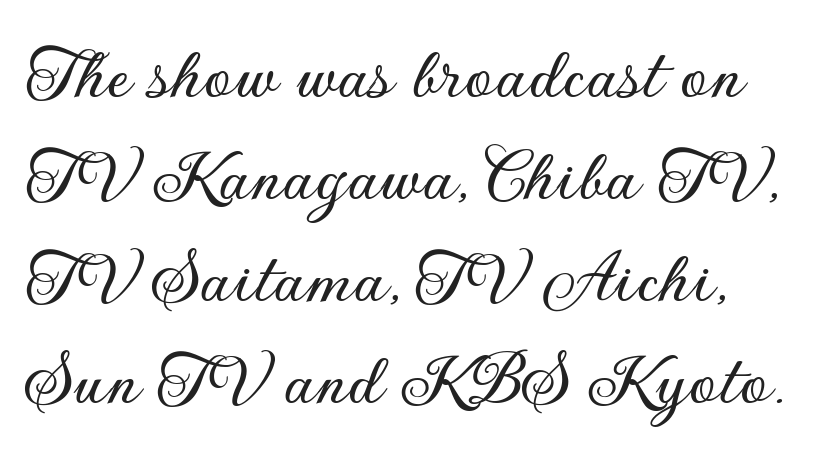
The image shows 79 px sans-serif type; set normal line spacing (1.29x), normal letter spacing, not underlined; low stroke contrast and a small x-height.
